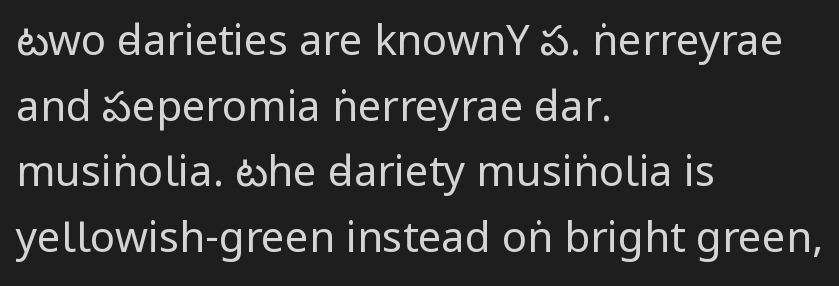
The image shows 42 px regular-weight, condensed sans-serif type, upright; set left-aligned, normal line spacing (1.56x), normal letter spacing, not underlined; low stroke contrast.
